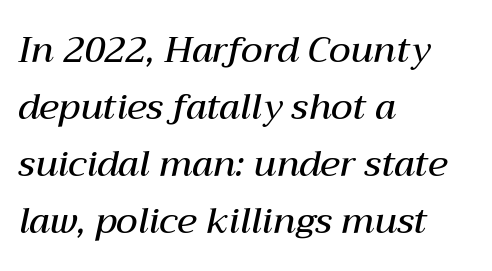
Q: Is the text bold? A: Semi-bold.
Q: Is the text italic (slanted)? A: Yes, it leans right by about 12 degrees.
Q: Is the text underlined? A: No.
Q: How is the paragraph aligned? A: Left-aligned.
Q: Is the spacing between letters normal or unusually wide? A: Normal.
Q: Is the spacing between lines tight, normal or loose? A: Normal.
Q: Width (condensed, normal, or wide)? A: Normal.
Q: Stroke contrast? A: Medium.
Q: x-height? A: Medium.
Q: Monospaced? A: No.
